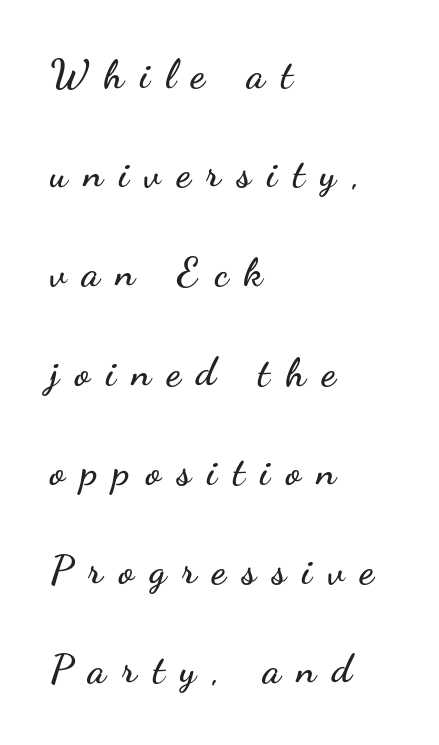
{"serif": "no", "width": "wide", "stroke_contrast": "low", "x_height": "small", "monospaced": "no", "underline": "no", "align": "left", "line_spacing": "loose", "line_spacing_ratio": 2.48, "letter_spacing": "wide", "letter_spacing_em": 0.4, "glyph_px": 40}
